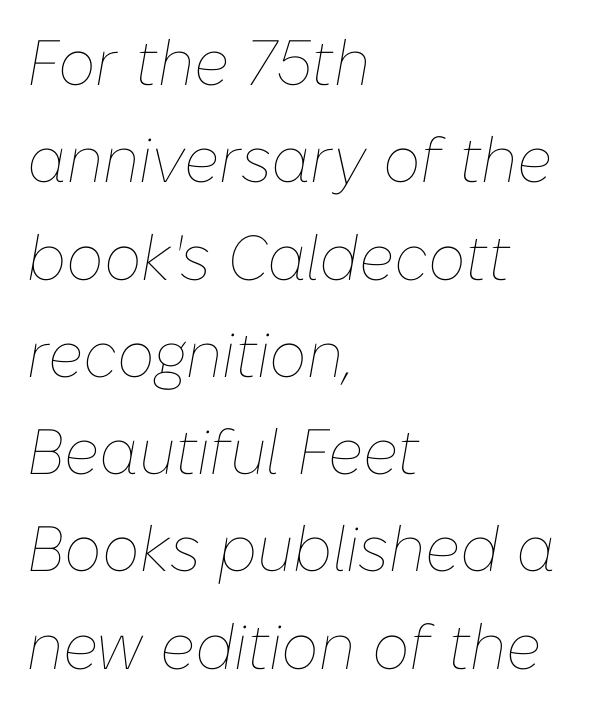
The rendering uses a moderate line-height, typical for paragraphs. Letters have the restrained weight of plain body copy at most. Layout note: lines flush left. Quick note: italic. Underlining? Definitely not there.
